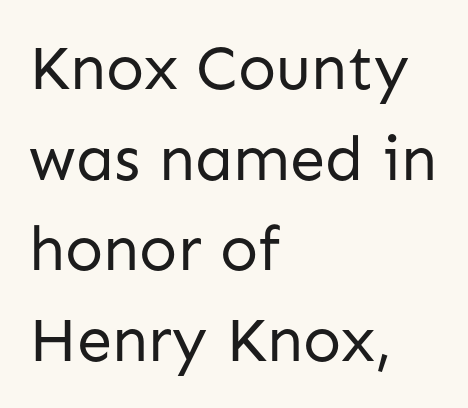
The image shows 63 px regular-weight sans-serif type, upright; set left-aligned, normal line spacing (1.44x), normal letter spacing, not underlined; low stroke contrast and a medium x-height.
